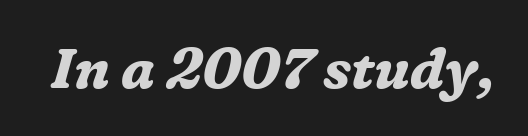
The image shows 56 px bold serif type, italic (leaning right); set normal letter spacing, not underlined; medium stroke contrast and a medium x-height.
